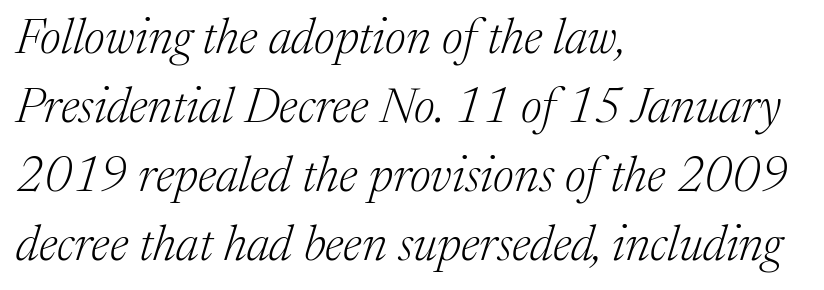
Q: Is the text bold? A: No.
Q: Is the text italic (slanted)? A: Yes, it leans right by about 17 degrees.
Q: Is the typeface a serif or a sans-serif typeface? A: Serif.
Q: Is the text underlined? A: No.
Q: How is the paragraph aligned? A: Left-aligned.
Q: Is the spacing between letters normal or unusually wide? A: Normal.
Q: Is the spacing between lines tight, normal or loose? A: Normal.
Q: Width (condensed, normal, or wide)? A: Normal.
Q: Stroke contrast? A: Medium.
Q: x-height? A: Medium.
Q: Monospaced? A: No.
